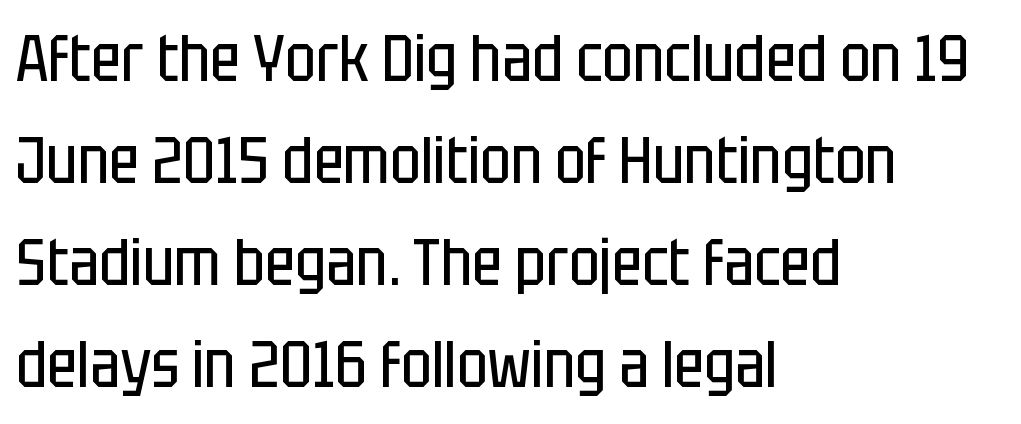
{"serif": "no", "italic": "no", "bold": "no", "weight": "regular", "width": "condensed", "stroke_contrast": "low", "x_height": "large", "monospaced": "no", "underline": "no", "align": "left", "line_spacing": "normal", "line_spacing_ratio": 1.57, "letter_spacing": "normal", "letter_spacing_em": 0.0, "glyph_px": 65}
